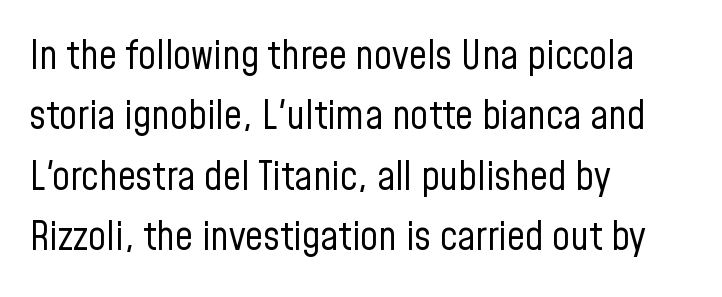
Q: Is the text bold? A: No.
Q: Is the text italic (slanted)? A: No, it is upright.
Q: Is the typeface a serif or a sans-serif typeface? A: Sans-serif.
Q: Is the text underlined? A: No.
Q: How is the paragraph aligned? A: Left-aligned.
Q: Is the spacing between letters normal or unusually wide? A: Normal.
Q: Is the spacing between lines tight, normal or loose? A: Normal.
Q: Width (condensed, normal, or wide)? A: Condensed.
Q: Stroke contrast? A: Low.
Q: x-height? A: Medium.
Q: Monospaced? A: No.
